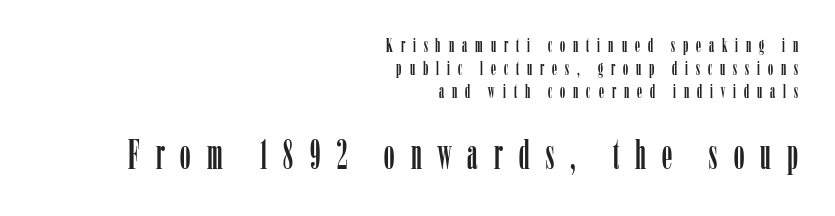
{"serif": "yes", "italic": "no", "width": "condensed", "stroke_contrast": "low", "x_height": "medium", "monospaced": "no", "underline": "no", "align": "right", "line_spacing_ratio": 1.16, "letter_spacing": "wide", "letter_spacing_em": 0.4, "larger_block": "second", "size_ratio": 2.05, "glyph_px": 41}
